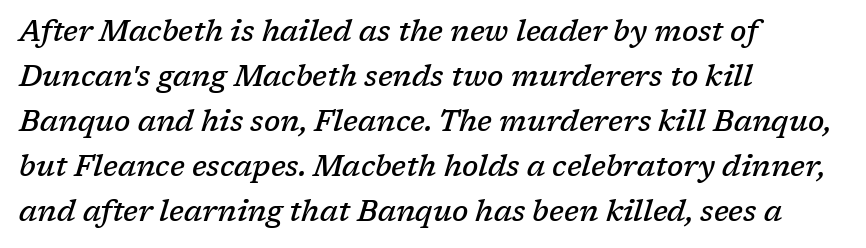
Q: Is the text bold? A: Semi-bold.
Q: Is the text italic (slanted)? A: Yes, it leans right by about 17 degrees.
Q: Is the typeface a serif or a sans-serif typeface? A: Serif.
Q: Is the text underlined? A: No.
Q: How is the paragraph aligned? A: Left-aligned.
Q: Is the spacing between letters normal or unusually wide? A: Normal.
Q: Is the spacing between lines tight, normal or loose? A: Normal.
Q: Width (condensed, normal, or wide)? A: Normal.
Q: Stroke contrast? A: Low.
Q: x-height? A: Medium.
Q: Monospaced? A: No.
